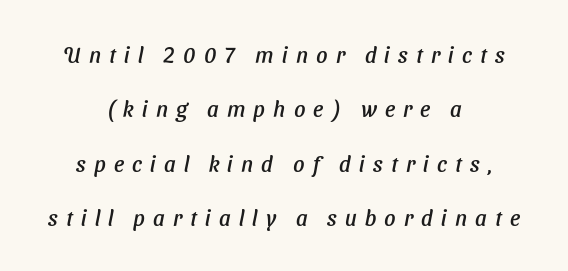
The space beneath each line is pristine and unruled. A typesetter would mark this as italic. Loosely led — the rows are spread out. How are the letters spaced? Widely, with obvious added tracking. Does the copy run flush right? No — it is centered line by line.
